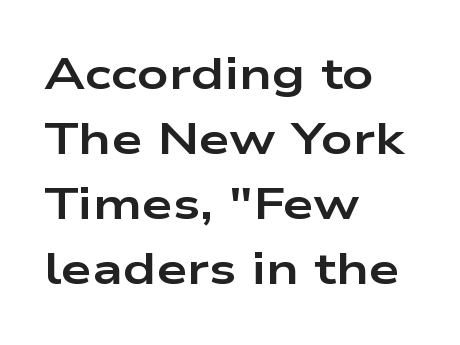
{"serif": "no", "italic": "no", "bold": "yes", "weight": "bold", "width": "wide", "stroke_contrast": "low", "x_height": "medium", "monospaced": "no", "underline": "no", "align": "left", "line_spacing": "normal", "line_spacing_ratio": 1.48, "letter_spacing": "normal", "letter_spacing_em": 0.0, "glyph_px": 44}
